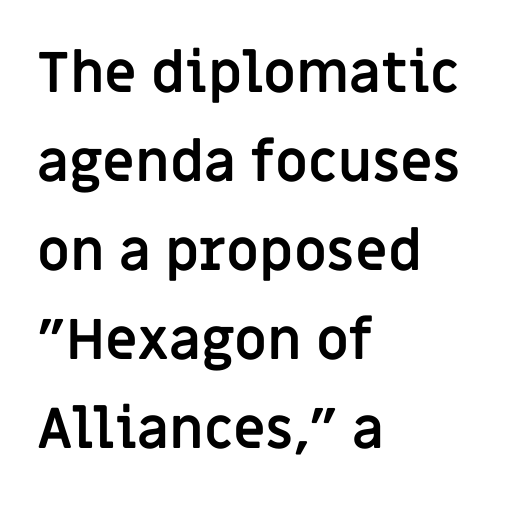
The image shows 56 px semibold sans-serif type, upright; set left-aligned, normal line spacing (1.59x), normal letter spacing, not underlined; low stroke contrast and a large x-height.
